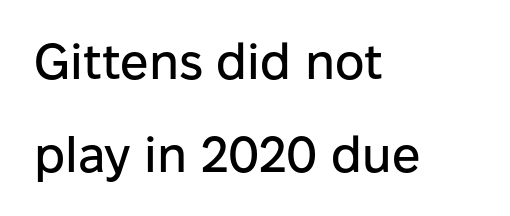
{"serif": "no", "italic": "no", "width": "normal", "stroke_contrast": "low", "x_height": "medium", "monospaced": "no", "underline": "no", "align": "left", "line_spacing_ratio": 1.86, "letter_spacing": "normal", "letter_spacing_em": 0.0, "glyph_px": 50}
